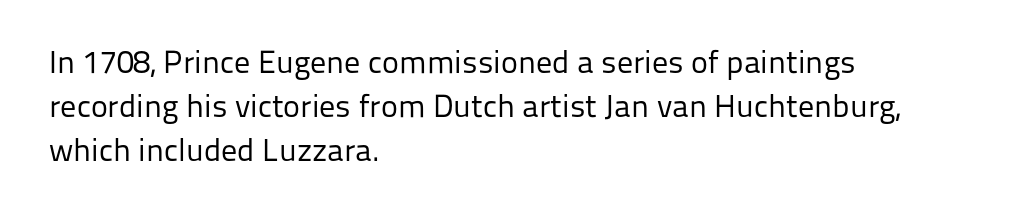
{"serif": "no", "italic": "no", "bold": "no", "weight": "regular", "width": "normal", "stroke_contrast": "low", "x_height": "medium", "monospaced": "no", "underline": "no", "align": "left", "line_spacing": "normal", "line_spacing_ratio": 1.38, "letter_spacing": "normal", "letter_spacing_em": 0.0, "glyph_px": 32}
